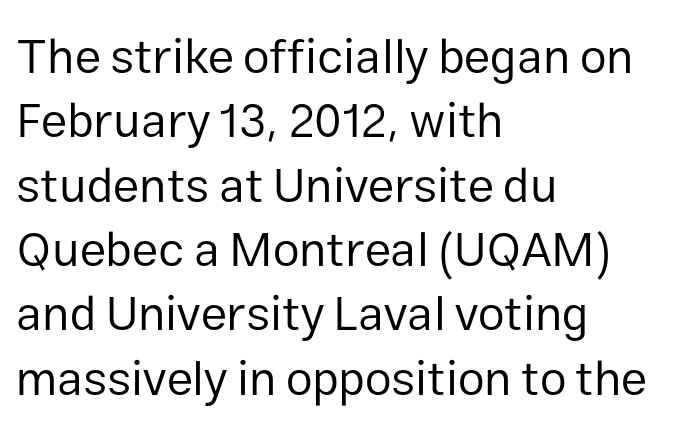
{"serif": "no", "italic": "no", "bold": "no", "weight": "regular", "width": "normal", "stroke_contrast": "low", "x_height": "medium", "monospaced": "no", "underline": "no", "align": "left", "line_spacing": "normal", "line_spacing_ratio": 1.34, "letter_spacing": "normal", "letter_spacing_em": 0.0, "glyph_px": 48}
